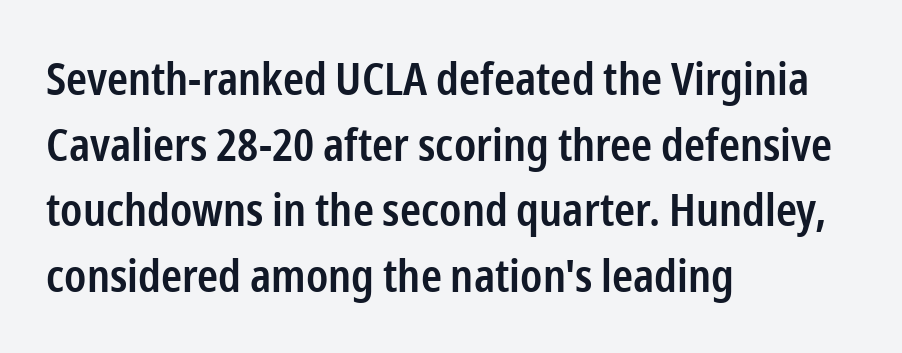
Here the designer chose a conventional face with non-uniform glyph widths. I'd describe the lettering as semibold — firm but not a full bold. Line starts are locked; line ends wander. This is the regular roman posture of the typeface.
